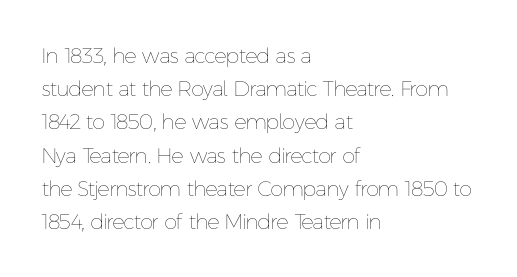
The face looks like a standard text weight, possibly lighter. Short and long lines alike share a common starting point at left. Vertically, the passage feels balanced, rows spaced as you'd expect. A bare baseline throughout the passage. Here the glyphs are tracked normally, forming tight word shapes.
